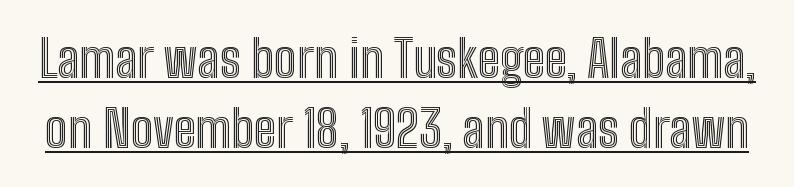
The image shows 50 px condensed type, upright; set normal line spacing (1.4x), normal letter spacing, underlined; a medium x-height.
